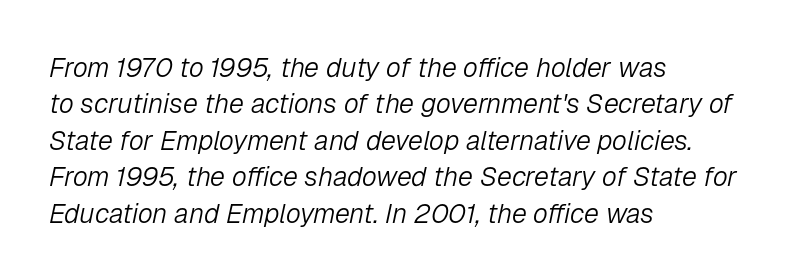
{"italic": "yes", "lean": "right", "slant_degrees": 12, "bold": "no", "underline": "no", "align": "left", "line_spacing": "normal", "line_spacing_ratio": 1.35, "letter_spacing": "normal", "letter_spacing_em": 0.0, "glyph_px": 27}
